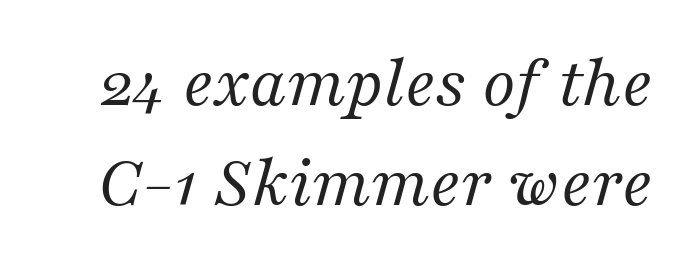
Q: Is the text bold? A: No.
Q: Is the text italic (slanted)? A: Yes, it leans right by about 16 degrees.
Q: Is the typeface a serif or a sans-serif typeface? A: Serif.
Q: Is the text underlined? A: No.
Q: Is the spacing between letters normal or unusually wide? A: Normal.
Q: Is the spacing between lines tight, normal or loose? A: Normal.
Q: Width (condensed, normal, or wide)? A: Normal.
Q: Stroke contrast? A: Medium.
Q: x-height? A: Medium.
Q: Monospaced? A: No.
